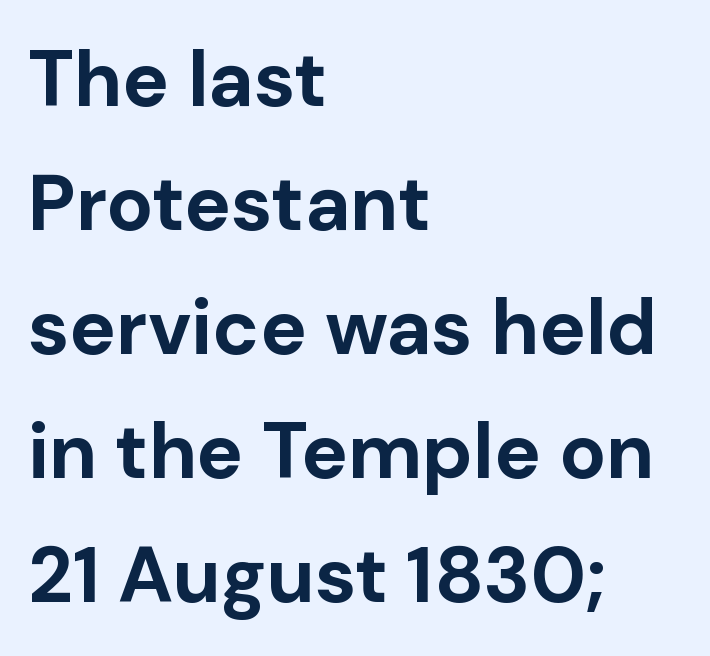
Q: Is the text bold? A: Yes.
Q: Is the text italic (slanted)? A: No, it is upright.
Q: Is the typeface a serif or a sans-serif typeface? A: Sans-serif.
Q: Is the text underlined? A: No.
Q: How is the paragraph aligned? A: Left-aligned.
Q: Is the spacing between letters normal or unusually wide? A: Normal.
Q: Is the spacing between lines tight, normal or loose? A: Normal.
Q: Width (condensed, normal, or wide)? A: Normal.
Q: Stroke contrast? A: Low.
Q: x-height? A: Medium.
Q: Monospaced? A: No.
